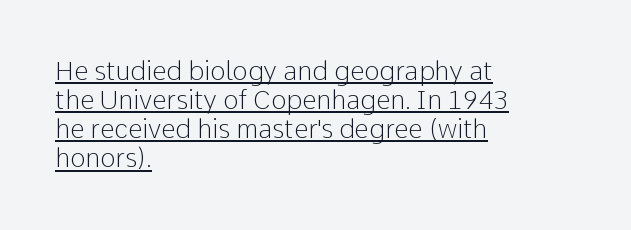
{"italic": "no", "bold": "no", "underline": "yes", "align": "left", "line_spacing": "tight", "line_spacing_ratio": 1.12, "letter_spacing": "normal", "letter_spacing_em": 0.0, "glyph_px": 26}
